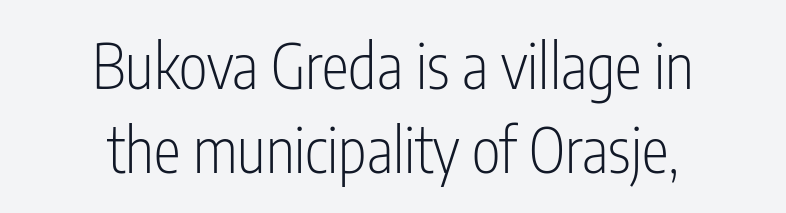
Q: Is the text bold? A: No.
Q: Is the text italic (slanted)? A: No, it is upright.
Q: Is the typeface a serif or a sans-serif typeface? A: Sans-serif.
Q: Is the text underlined? A: No.
Q: How is the paragraph aligned? A: Centered.
Q: Is the spacing between letters normal or unusually wide? A: Normal.
Q: Is the spacing between lines tight, normal or loose? A: Normal.
Q: Width (condensed, normal, or wide)? A: Condensed.
Q: Stroke contrast? A: Low.
Q: x-height? A: Medium.
Q: Monospaced? A: No.
